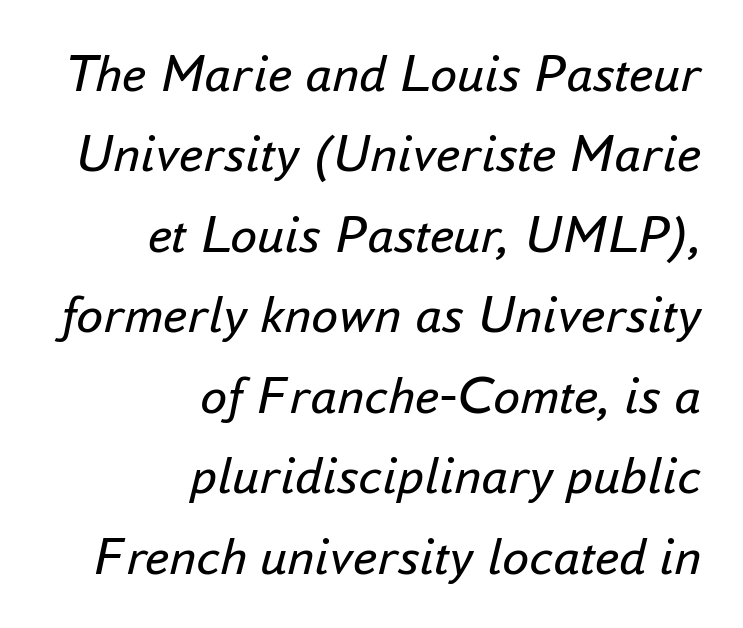
The image shows 54 px regular-weight type, italic (leaning right); set right-aligned, normal line spacing (1.49x), normal letter spacing, not underlined; low stroke contrast and a small x-height.
